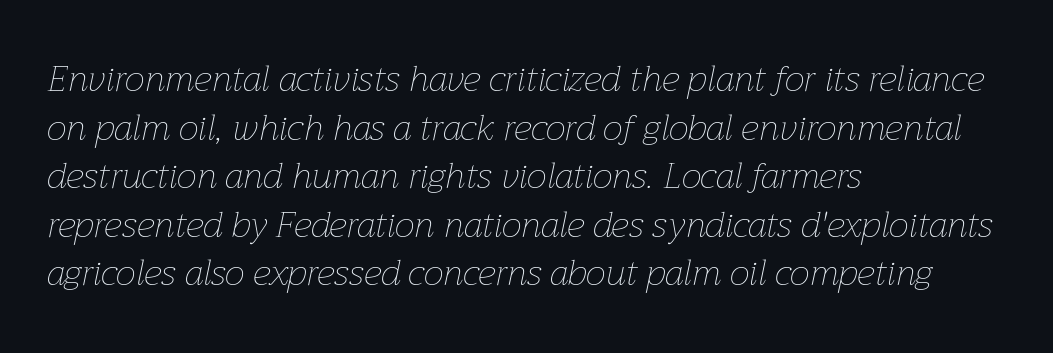
Alignment: flush left. These lines are rendered in a variable-pitch font. Descender tails drop into unmarked territory. Evenly set lines give the paragraph a standard silhouette. The face used here has a pronounced slope to its letters.
